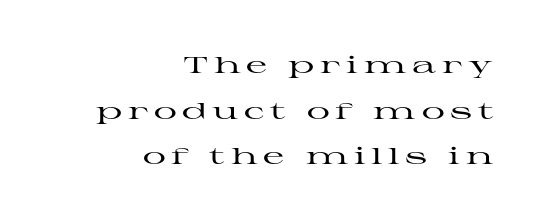
Each line ends at the same right margin while the left side varies. A typesetter would mark this as roman, not italic. What's the leading like? Stretched, with rows far apart. Students, note that the glyphs here are deliberately spaced far apart.
